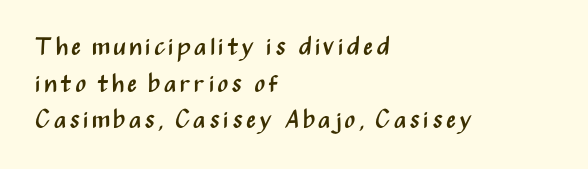
Caption: multi-line text, flush left, ragged right. The specimen omits any rule beneath the text block's lines. Baseline-to-baseline distance is the conventional proportion of letter height. Is this a heavy cut? Hardly; it is regular or lighter.
